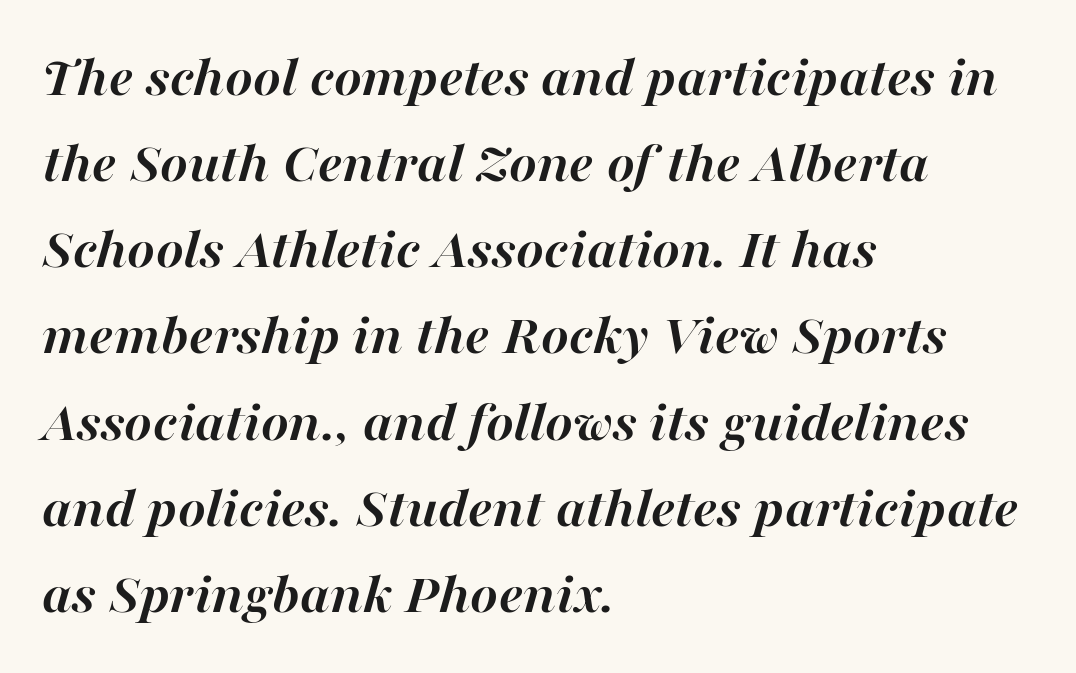
The gaps between neighbouring characters are ordinary and unremarkable. Honestly, the row spacing looks completely unremarkable. Style check: oblique. Notice how thick the strokes are: this is what a full bold looks like. Rule under the text: the space is simply empty. Proportional: the letters do not fall into vertical columns.
